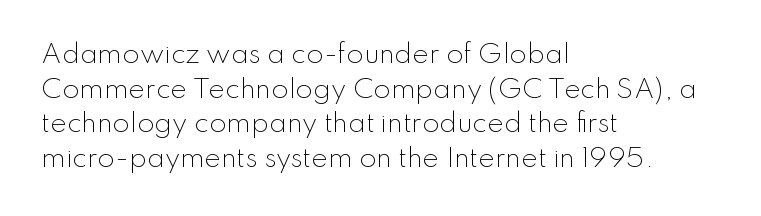
The image shows 25 px text type, upright; set left-aligned, normal line spacing (1.39x), normal letter spacing, not underlined.
